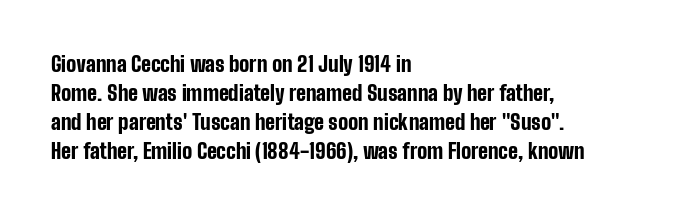
The lines are quadded left. These lines keep a tight, regular rhythm from letter to letter. The gap between lines stays unmarked. It's the straight-up-and-down kind of type. The rendering uses a moderate line-height, typical for paragraphs. Pretty heavy lettering here — definitely bold.
